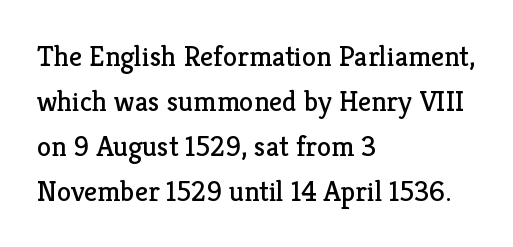
Q: Is the text bold? A: No.
Q: Is the text italic (slanted)? A: No, it is upright.
Q: Is the typeface a serif or a sans-serif typeface? A: Serif.
Q: Is the text underlined? A: No.
Q: How is the paragraph aligned? A: Left-aligned.
Q: Is the spacing between letters normal or unusually wide? A: Normal.
Q: Is the spacing between lines tight, normal or loose? A: Normal.
Q: Width (condensed, normal, or wide)? A: Normal.
Q: Stroke contrast? A: Low.
Q: x-height? A: Medium.
Q: Monospaced? A: No.
